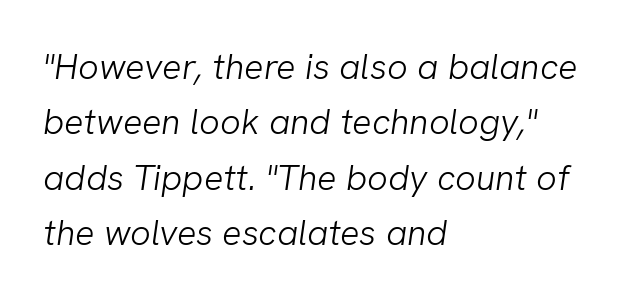
Q: Is the text bold? A: No.
Q: Is the typeface a serif or a sans-serif typeface? A: Sans-serif.
Q: Is the text underlined? A: No.
Q: How is the paragraph aligned? A: Left-aligned.
Q: Is the spacing between letters normal or unusually wide? A: Normal.
Q: Is the spacing between lines tight, normal or loose? A: Normal.
Q: Width (condensed, normal, or wide)? A: Normal.
Q: Stroke contrast? A: Low.
Q: x-height? A: Medium.
Q: Monospaced? A: No.
